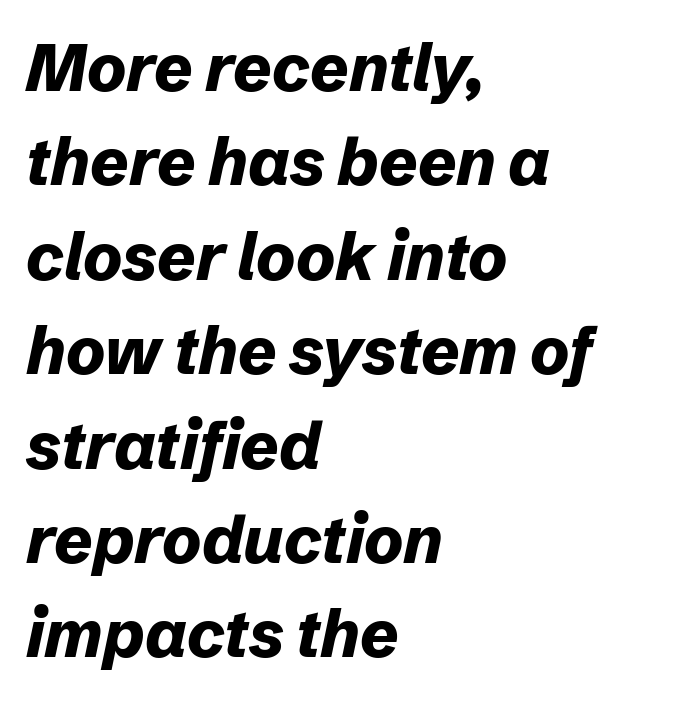
Anything drawn beneath the words? Only blank space. A typesetter would call this proportional, since set widths differ per character. Leading: standard. Honestly, the letter spacing is just normal — you wouldn't notice it. Slanted lettering throughout.
